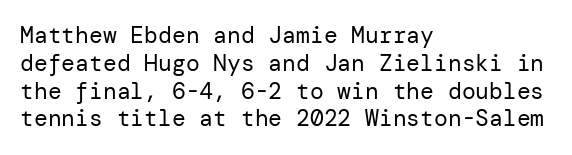
{"italic": "no", "bold": "no", "underline": "no", "align": "left", "line_spacing_ratio": 1.21, "letter_spacing": "normal", "letter_spacing_em": 0.0, "glyph_px": 23}
